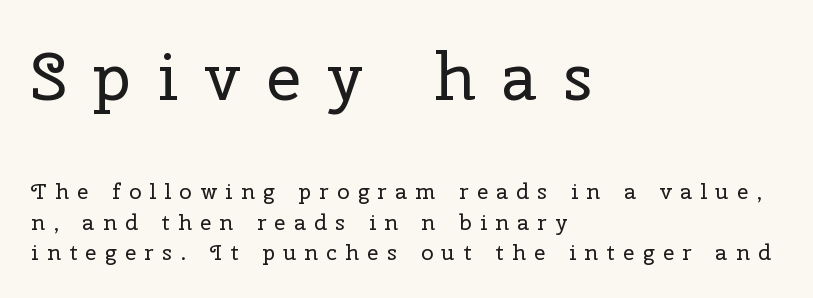
Any mark beneath the type? The region is blank. The block sitting higher on the canvas is the one with enlarged characters. Type style note: has serifs. Character widths vary here, with narrow letters taking less room than wide ones.
